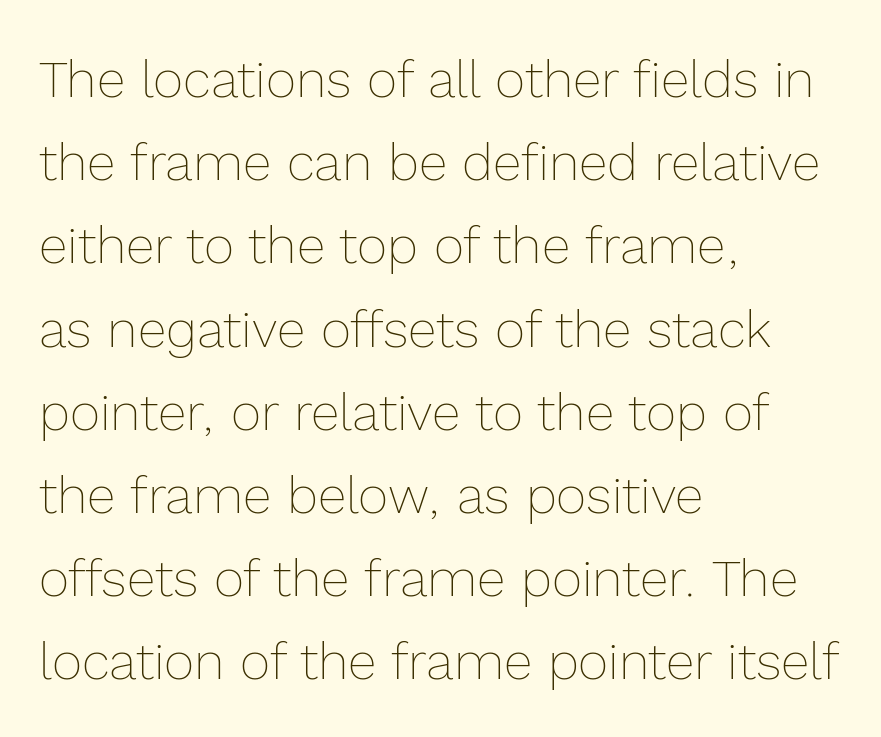
Q: Is the text bold? A: No.
Q: Is the text italic (slanted)? A: No, it is upright.
Q: Is the text underlined? A: No.
Q: How is the paragraph aligned? A: Left-aligned.
Q: Is the spacing between letters normal or unusually wide? A: Normal.
Q: Is the spacing between lines tight, normal or loose? A: Normal.
Q: Width (condensed, normal, or wide)? A: Normal.
Q: x-height? A: Medium.
Q: Monospaced? A: No.
